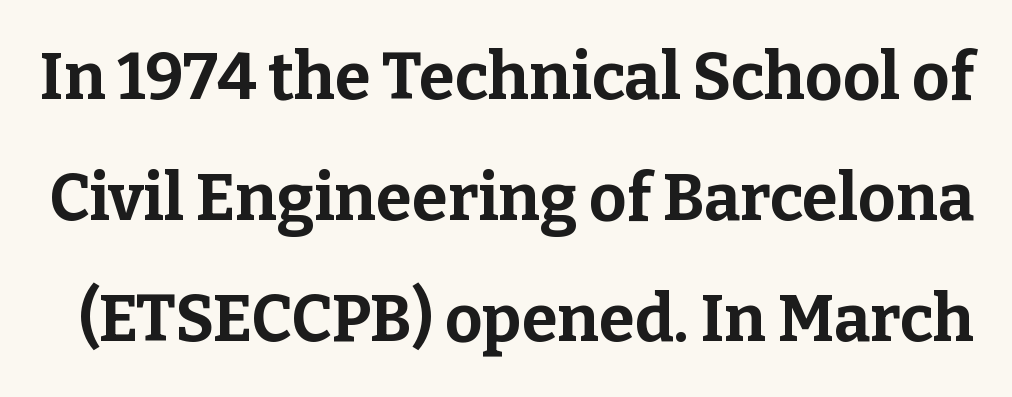
Designer's note — italics off, roman on. The glyphs in this specimen are seriffed. Words float on clear page, feet unadorned. Look at the stroke-to-counter ratio: heavy, a bold. Is the letter spacing exaggerated? No — it looks like the ordinary default.
